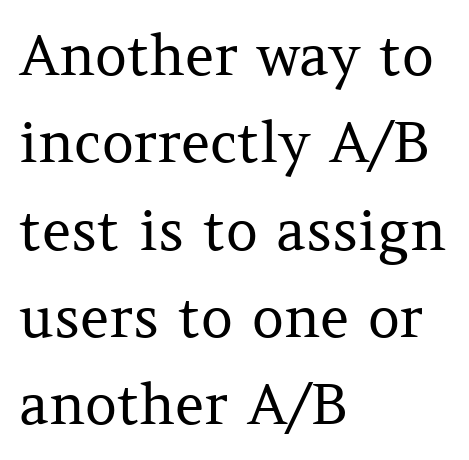
Looks like regular typesetting: each glyph gets only the width it needs. This sample uses an upright cut, with every glyph sitting square on the baseline. Compared with typical paragraphs, the rows here are spaced about the same. Descender tails drop into unmarked territory. The ragged edge is on the right, which tells us the setting is flush left.
